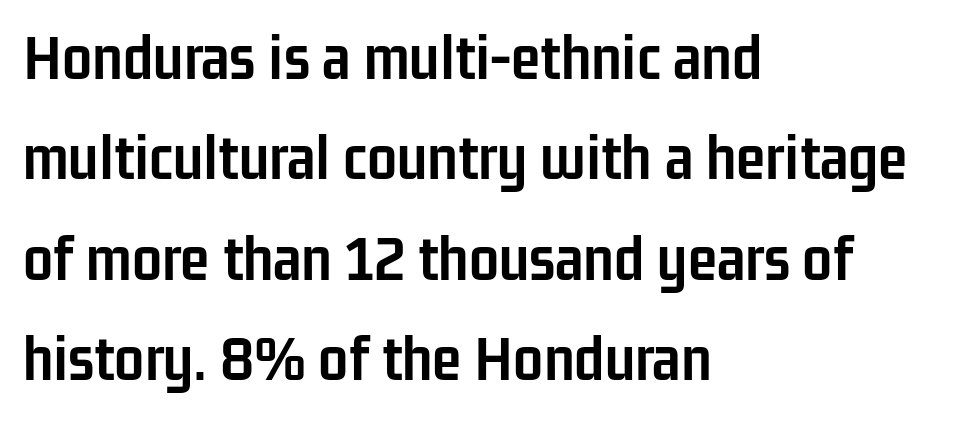
Stroke terminals: plain, sans-serif. Successive baselines arrive at the customary interval. Bold? Absolutely — the strokes are thick and heavy. Beneath every word, the page is bare. A typesetter would call this zero additional tracking.
